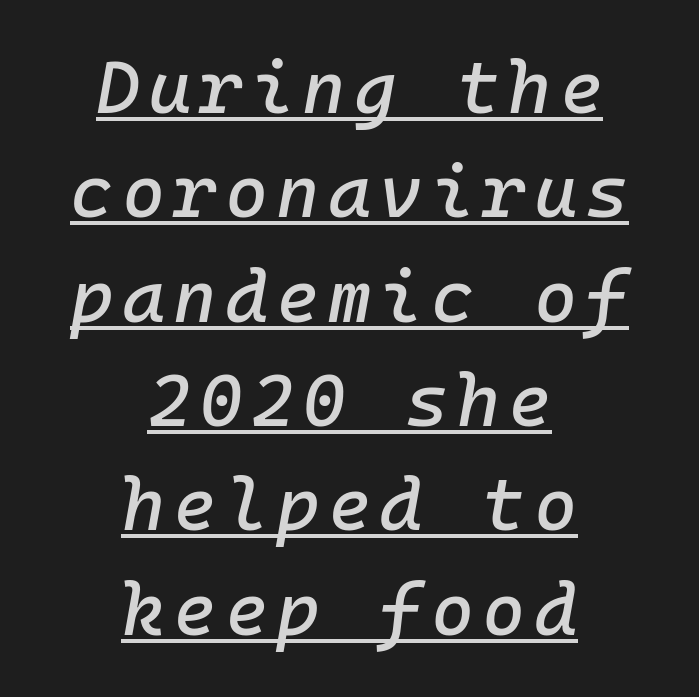
Italic? Definitely — the glyphs are oblique. The rendering uses typewriter-style spacing with identical character cells. Does the leading feel generous? No, just average. The rendering positions every line midway between the sides.
